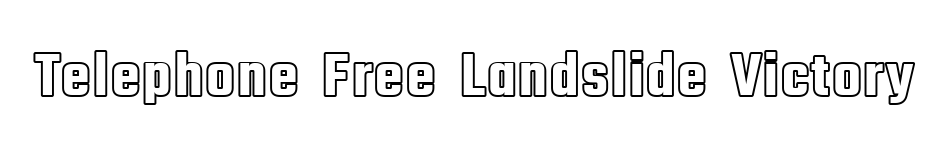
Q: Is the text italic (slanted)? A: No, it is upright.
Q: Is the text underlined? A: No.
Q: Is the spacing between letters normal or unusually wide? A: Normal.
Q: Width (condensed, normal, or wide)? A: Condensed.
Q: x-height? A: Large.
Q: Monospaced? A: No.
